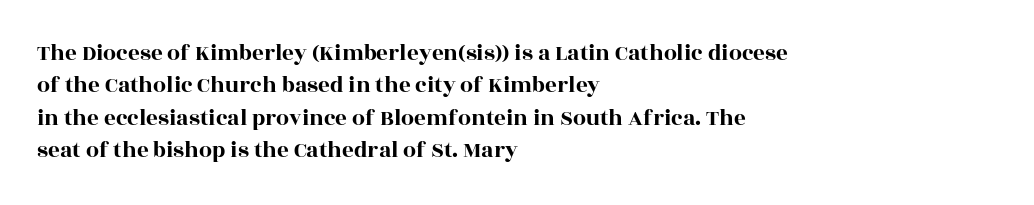
{"italic": "no", "underline": "no", "align": "left", "line_spacing": "normal", "line_spacing_ratio": 1.41, "letter_spacing": "normal", "letter_spacing_em": 0.0, "glyph_px": 23}
